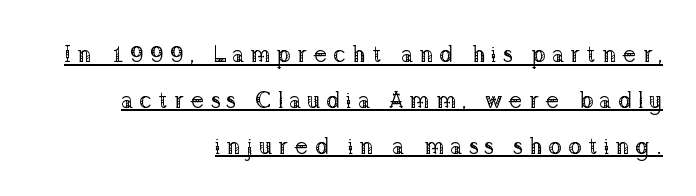
The image shows 23 px text type, upright; set right-aligned, loose line spacing (1.99x), unusually wide letter spacing (+0.26 em), underlined.
